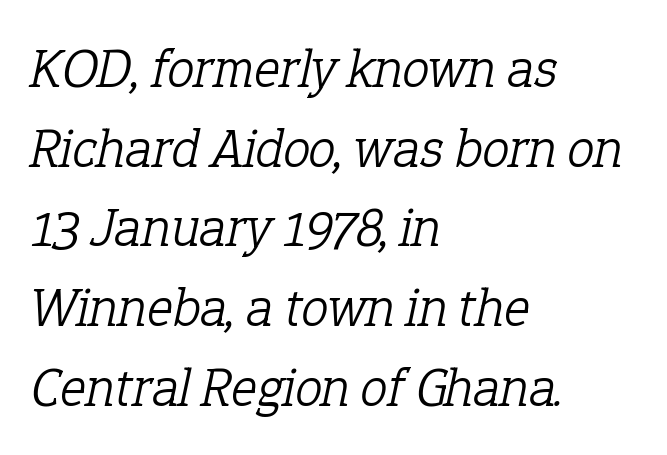
Letters rest on an invisible, unmarked baseline. Is the block centered? No — it sits flush against the left margin. Character widths vary here, with narrow letters taking less room than wide ones. Is there much room between lines? A standard amount, neither cramped nor airy. Honestly, the letter spacing is just normal — you wouldn't notice it.
